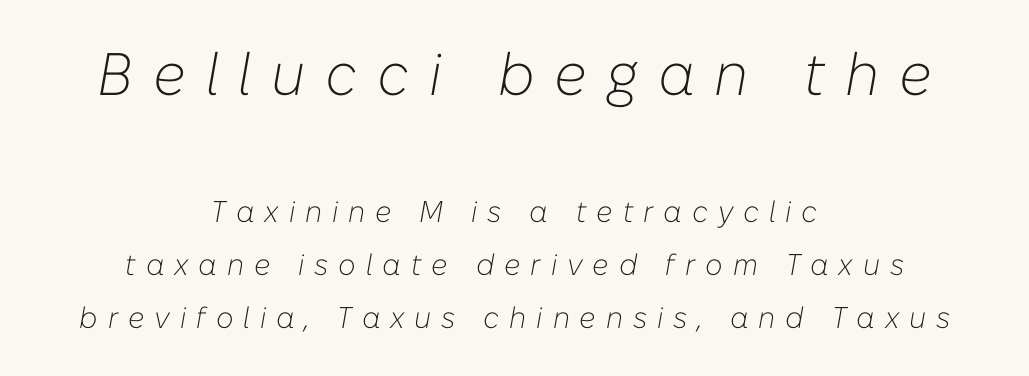
The image shows 60 px light type, italic (leaning right); set centered, line spacing 1.77x, unusually wide letter spacing (+0.33 em), not underlined; the first (top) block is 2.0x larger; low stroke contrast and a medium x-height.
